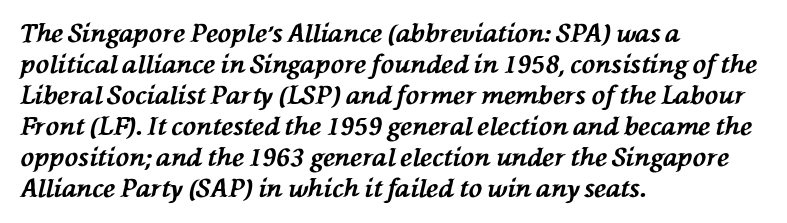
{"italic": "yes", "lean": "left", "slant_degrees": 76, "bold": "yes", "underline": "no", "align": "left", "line_spacing_ratio": 1.24, "letter_spacing": "normal", "letter_spacing_em": 0.0, "glyph_px": 25}
